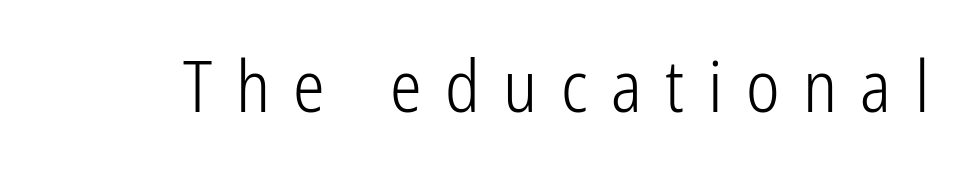
The image shows 71 px light, condensed sans-serif type, upright; set unusually wide letter spacing (+0.33 em), not underlined; low stroke contrast and a medium x-height.
